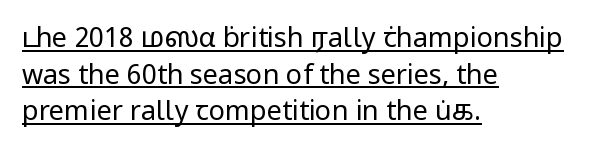
{"italic": "no", "bold": "no", "underline": "yes", "align": "left", "line_spacing": "normal", "line_spacing_ratio": 1.36, "letter_spacing": "normal", "letter_spacing_em": 0.0, "glyph_px": 27}
